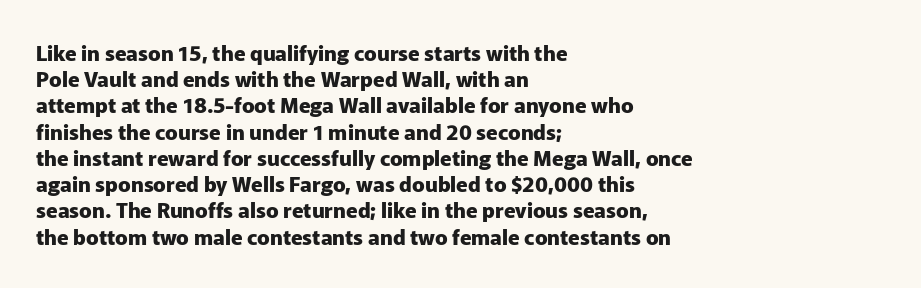
Does the weight exceed regular? Yes, all the way to bold. A typesetter would mark this as roman, not italic. The glyphs are unaccompanied by any horizontal stroke below them. Interline gaps are of average width in this sample. The horizontal fit of the characters is conventional and even.
